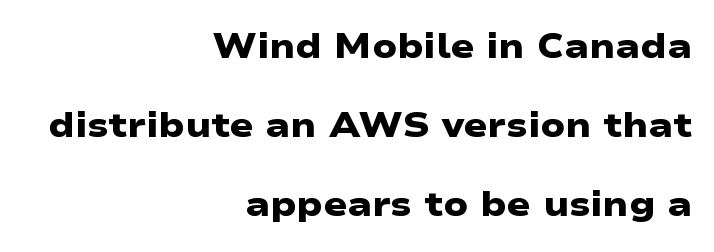
The rendering uses natural spacing where letterforms have individual widths. The face used here is rendered with its standard letterfit. The passage shown stacks its lines with a broad gap. Lines of text with bare space underneath. The characters display no serif detailing; their extremities are plain. In CSS terms this would be text-align: right.
